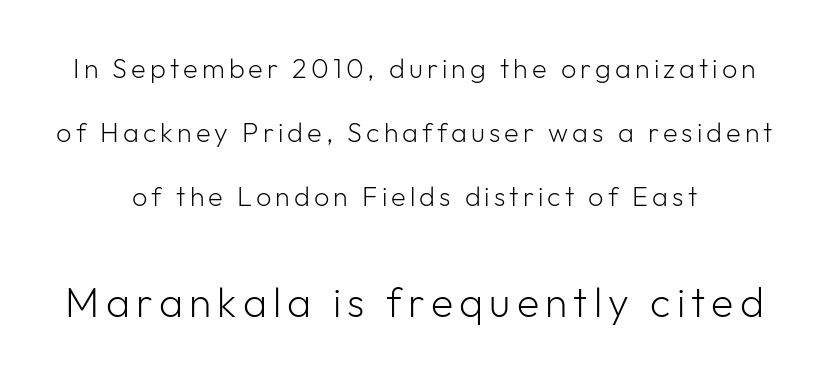
{"serif": "no", "italic": "no", "bold": "no", "weight": "light", "width": "normal", "stroke_contrast": "low", "x_height": "medium", "monospaced": "no", "underline": "no", "align": "center", "line_spacing": "loose", "line_spacing_ratio": 2.37, "larger_block": "second", "size_ratio": 1.52, "glyph_px": 41}
